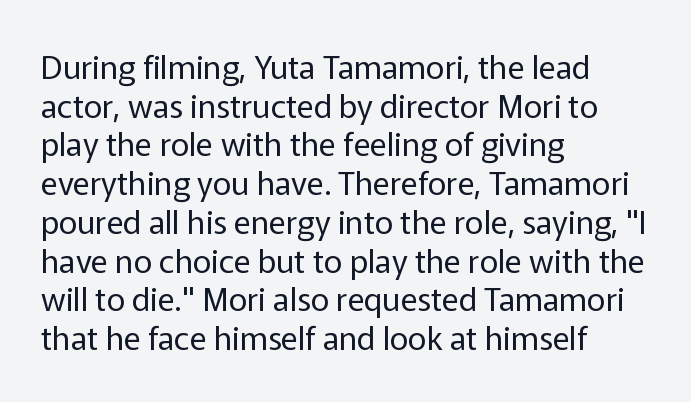
{"serif": "no", "italic": "no", "bold": "no", "weight": "regular", "width": "normal", "stroke_contrast": "low", "x_height": "medium", "monospaced": "no", "underline": "no", "align": "left", "line_spacing_ratio": 1.21, "letter_spacing": "normal", "letter_spacing_em": 0.0, "glyph_px": 32}
